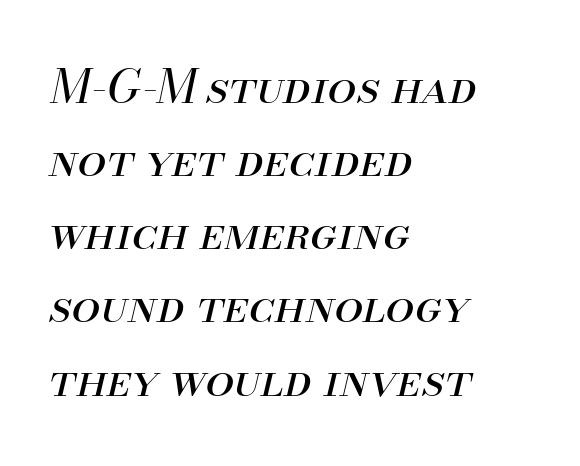
The image shows 46 px regular-weight type, italic (leaning right); set left-aligned, normal line spacing (1.59x), normal letter spacing, not underlined; medium stroke contrast and a small x-height.
